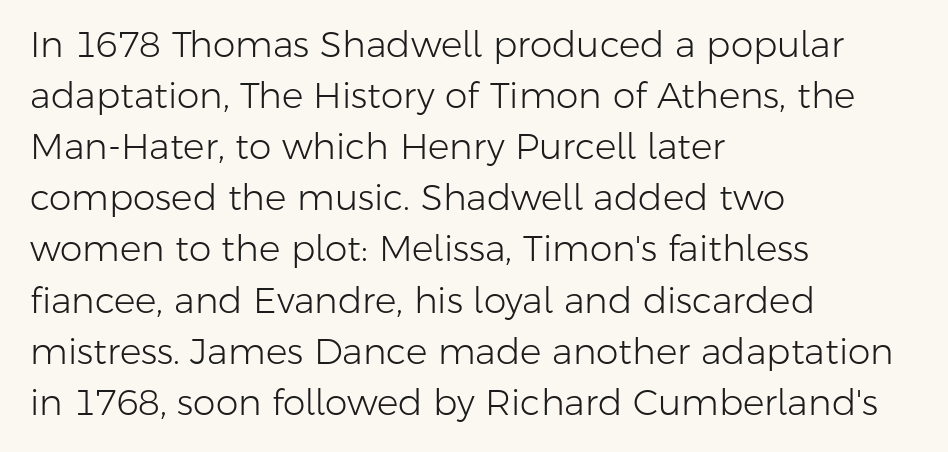
The font family rendered here belongs to the sans-serif group. The line-height multiplier appears to be the usual default. Tracking value appears to be zero — textbook default spacing. Character widths vary here, with narrow letters taking less room than wide ones. Every row of glyphs begins at an identical x-position on the left.
